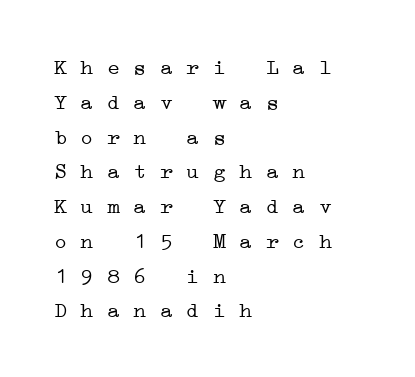
The strokes carry an ordinary text weight at most. Between one letter and the next there's only the usual sliver of space. Bare-footed words on every line. Every row of glyphs begins at an identical x-position on the left. Notice how descenders clear the ascenders below comfortably — that's standard leading.
